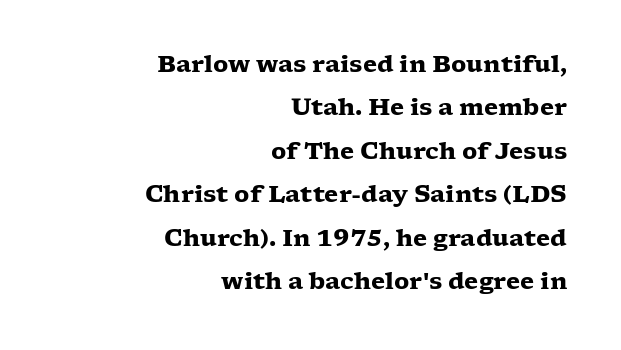
Q: Is the text bold? A: Yes.
Q: Is the text italic (slanted)? A: No, it is upright.
Q: Is the text underlined? A: No.
Q: How is the paragraph aligned? A: Right-aligned.
Q: Is the spacing between letters normal or unusually wide? A: Normal.
